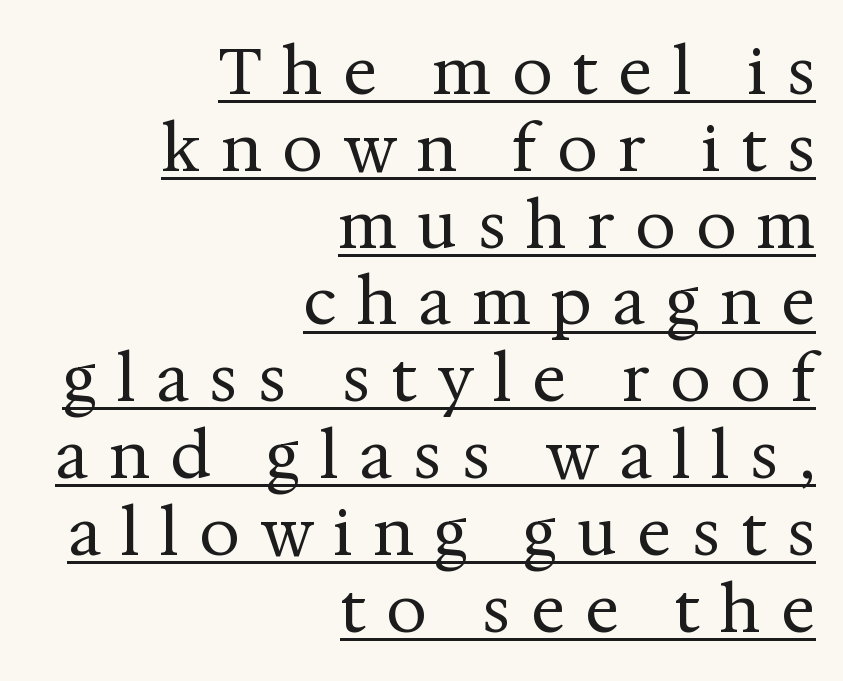
Is this a sans? No — the strokes have serifs. The lettering holds an erect, upright posture throughout. The letters advance in unequal steps, a hallmark of proportional type. Is there an underline? Yes — a line sits under the letters.
